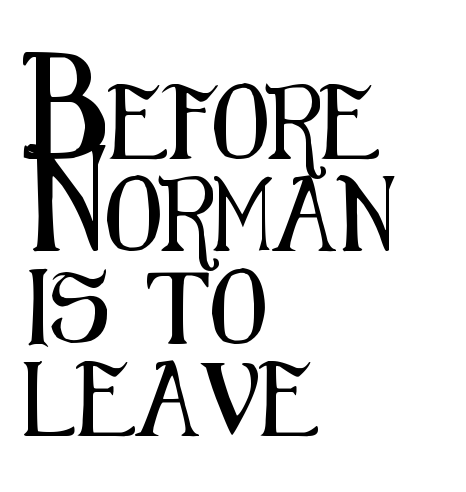
The image shows 74 px condensed type, upright; set left-aligned, normal line spacing (1.25x), normal letter spacing, not underlined; medium stroke contrast and a medium x-height.
